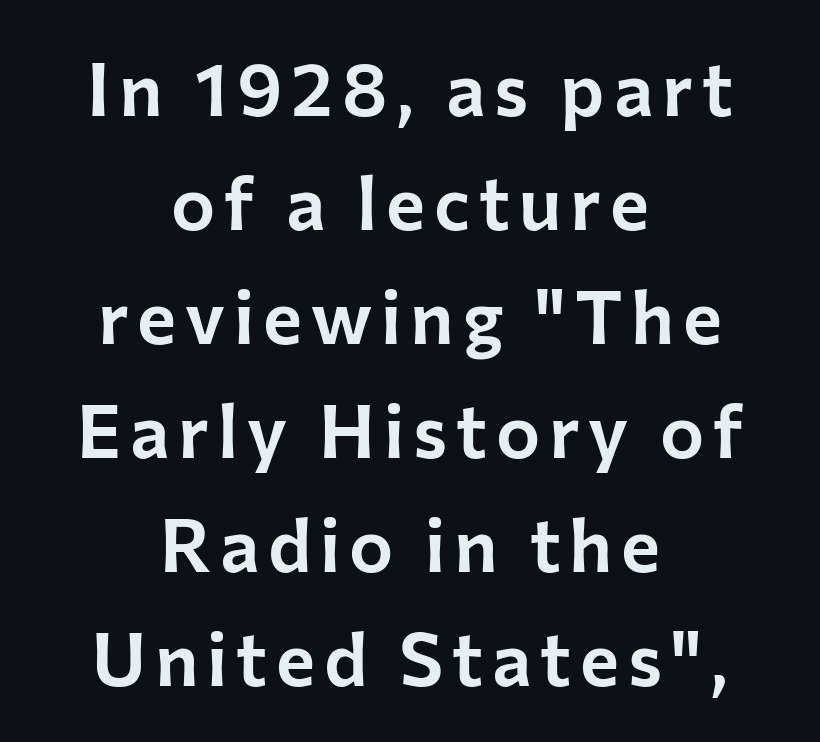
{"serif": "no", "italic": "no", "width": "normal", "stroke_contrast": "low", "x_height": "medium", "monospaced": "no", "underline": "no", "align": "center", "line_spacing": "normal", "line_spacing_ratio": 1.54, "glyph_px": 74}
